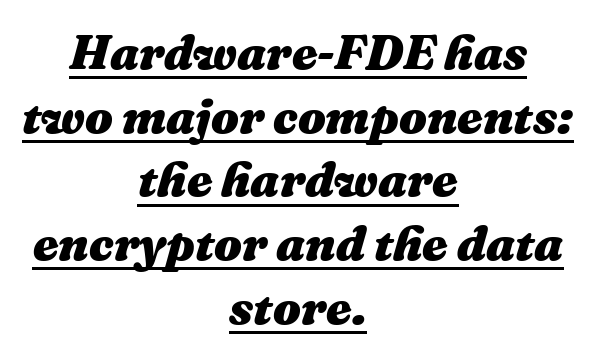
Q: Is the text bold? A: Yes.
Q: Is the text italic (slanted)? A: Yes, it leans right by about 16 degrees.
Q: Is the text underlined? A: Yes.
Q: How is the paragraph aligned? A: Centered.
Q: Is the spacing between letters normal or unusually wide? A: Normal.
Q: Is the spacing between lines tight, normal or loose? A: Normal.
Q: Width (condensed, normal, or wide)? A: Normal.
Q: Stroke contrast? A: Medium.
Q: x-height? A: Medium.
Q: Monospaced? A: No.
